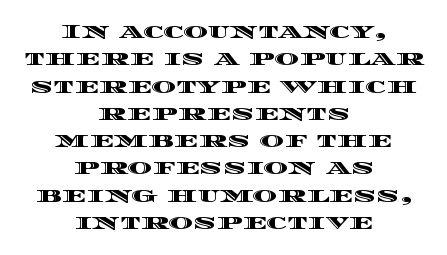
The image shows 21 px text type, upright; set centered, normal line spacing (1.3x), normal letter spacing, not underlined.
